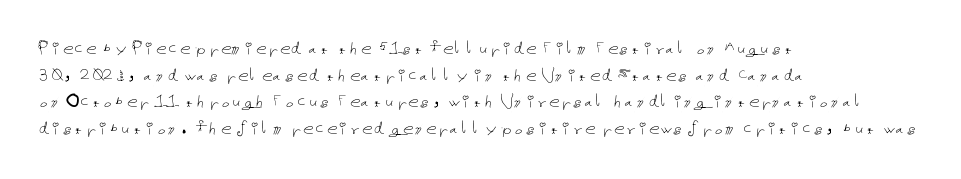
{"italic": "no", "bold": "no", "underline": "no", "align": "left", "line_spacing": "normal", "line_spacing_ratio": 1.27, "letter_spacing": "normal", "letter_spacing_em": 0.0, "glyph_px": 21}
